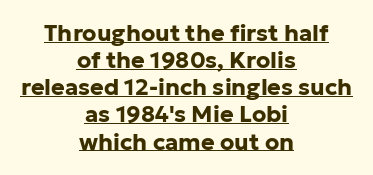
{"italic": "no", "bold": "yes", "underline": "yes", "align": "center", "line_spacing_ratio": 1.18, "letter_spacing": "normal", "letter_spacing_em": 0.0, "glyph_px": 23}
